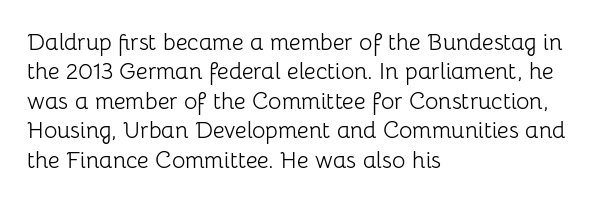
It's the straight-up-and-down kind of type. The face used here is rendered with its standard letterfit. The setting favours the left margin, as ordinary paragraphs usually do. This is not heavy type; no bold has been used. Interline gaps are of average width in this sample.
